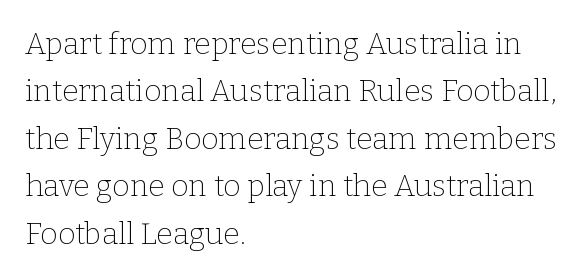
Q: Is the text bold? A: No.
Q: Is the text italic (slanted)? A: No, it is upright.
Q: Is the typeface a serif or a sans-serif typeface? A: Serif.
Q: Is the text underlined? A: No.
Q: How is the paragraph aligned? A: Left-aligned.
Q: Is the spacing between letters normal or unusually wide? A: Normal.
Q: Is the spacing between lines tight, normal or loose? A: Normal.
Q: Width (condensed, normal, or wide)? A: Normal.
Q: Stroke contrast? A: Low.
Q: x-height? A: Medium.
Q: Monospaced? A: No.
